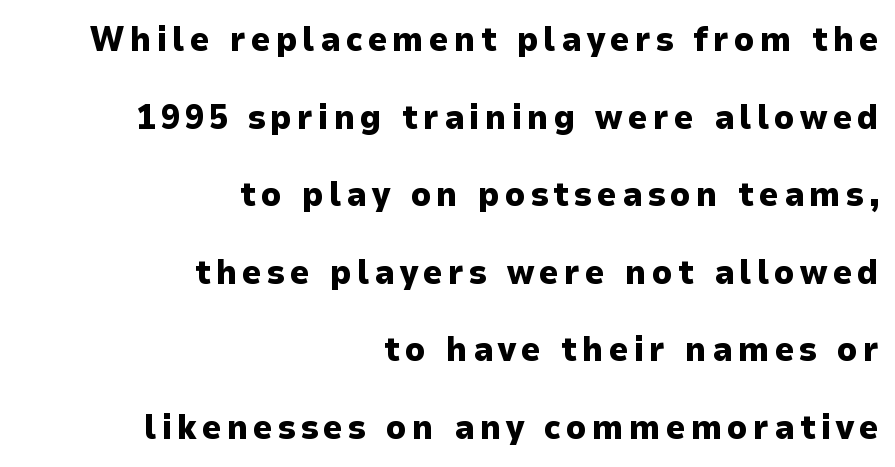
{"serif": "no", "italic": "no", "bold": "yes", "weight": "heavy", "width": "normal", "stroke_contrast": "low", "x_height": "medium", "monospaced": "no", "underline": "no", "align": "right", "line_spacing": "loose", "line_spacing_ratio": 2.28, "glyph_px": 34}
